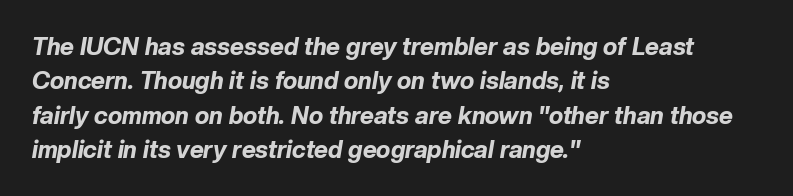
{"italic": "yes", "lean": "right", "slant_degrees": 10, "bold": "yes", "underline": "no", "align": "left", "line_spacing": "normal", "line_spacing_ratio": 1.43, "letter_spacing": "normal", "letter_spacing_em": 0.0, "glyph_px": 24}
